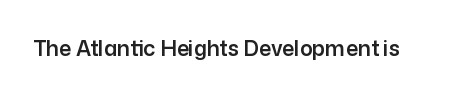
The image shows 21 px text type, upright; set normal letter spacing, not underlined.
